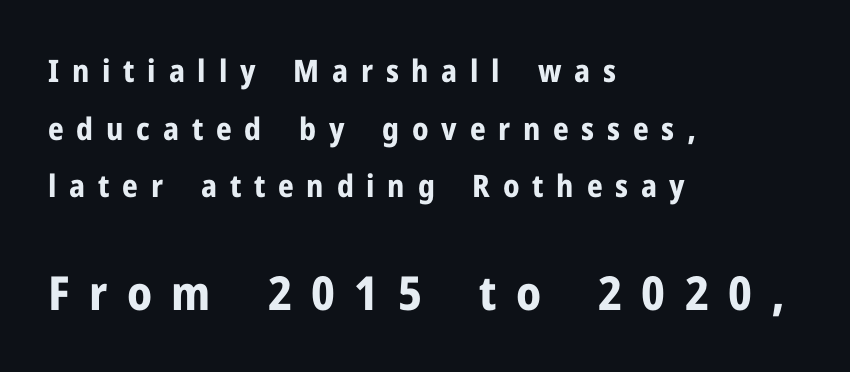
The image shows 47 px bold sans-serif type, upright; set left-aligned, line spacing 1.86x, unusually wide letter spacing (+0.41 em), not underlined; the second (bottom) block is 1.52x larger; low stroke contrast and a medium x-height.
